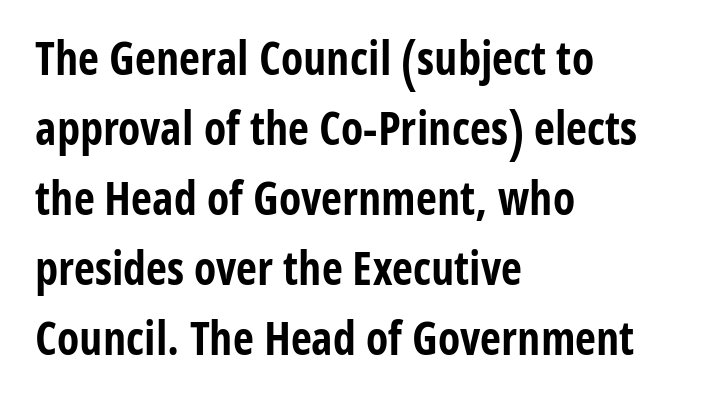
The image shows 46 px bold, condensed sans-serif type, upright; set left-aligned, normal line spacing (1.52x), normal letter spacing, not underlined; low stroke contrast and a medium x-height.
